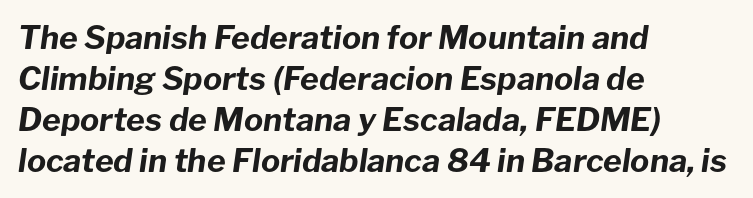
Q: Is the text bold? A: Yes.
Q: Is the text italic (slanted)? A: Yes, it leans right by about 8 degrees.
Q: Is the text underlined? A: No.
Q: How is the paragraph aligned? A: Left-aligned.
Q: Is the spacing between letters normal or unusually wide? A: Normal.
Q: Is the spacing between lines tight, normal or loose? A: Normal.
Q: Width (condensed, normal, or wide)? A: Normal.
Q: Stroke contrast? A: Low.
Q: x-height? A: Medium.
Q: Monospaced? A: No.
